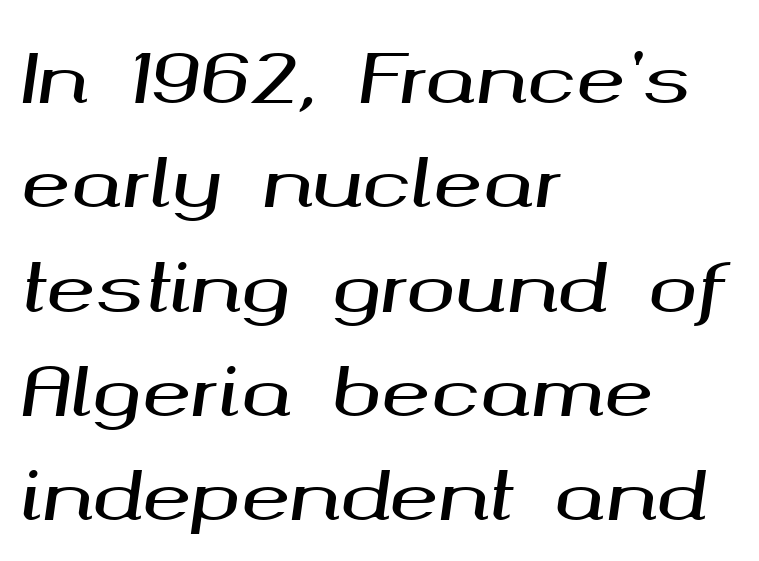
Q: Is the text italic (slanted)? A: Yes, it leans right by about 8 degrees.
Q: Is the text underlined? A: No.
Q: How is the paragraph aligned? A: Left-aligned.
Q: Is the spacing between letters normal or unusually wide? A: Normal.
Q: Is the spacing between lines tight, normal or loose? A: Normal.
Q: Width (condensed, normal, or wide)? A: Wide.
Q: Stroke contrast? A: Medium.
Q: x-height? A: Medium.
Q: Monospaced? A: No.
